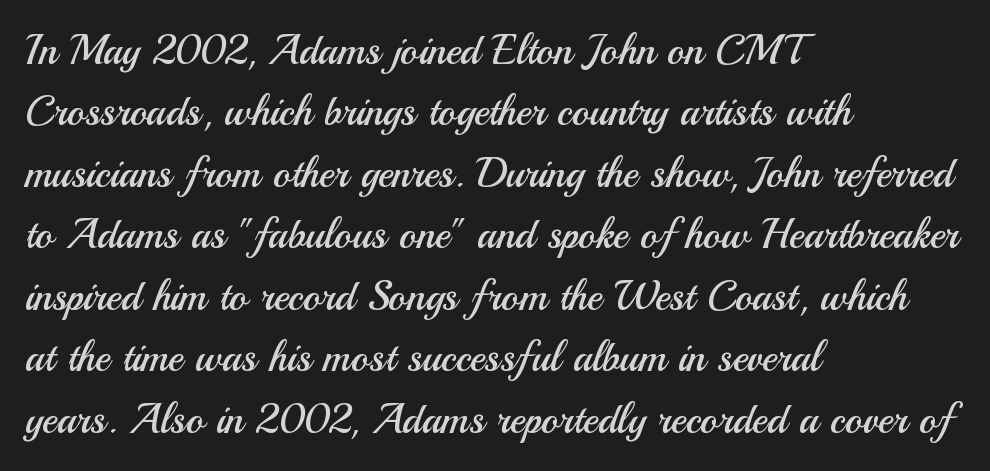
Spacing between characters is what you'd get straight out of the box. Character widths vary here, with narrow letters taking less room than wide ones. The face used here is a sans, in the tradition of grotesques and geometrics. Is there much room between lines? A standard amount, neither cramped nor airy.
